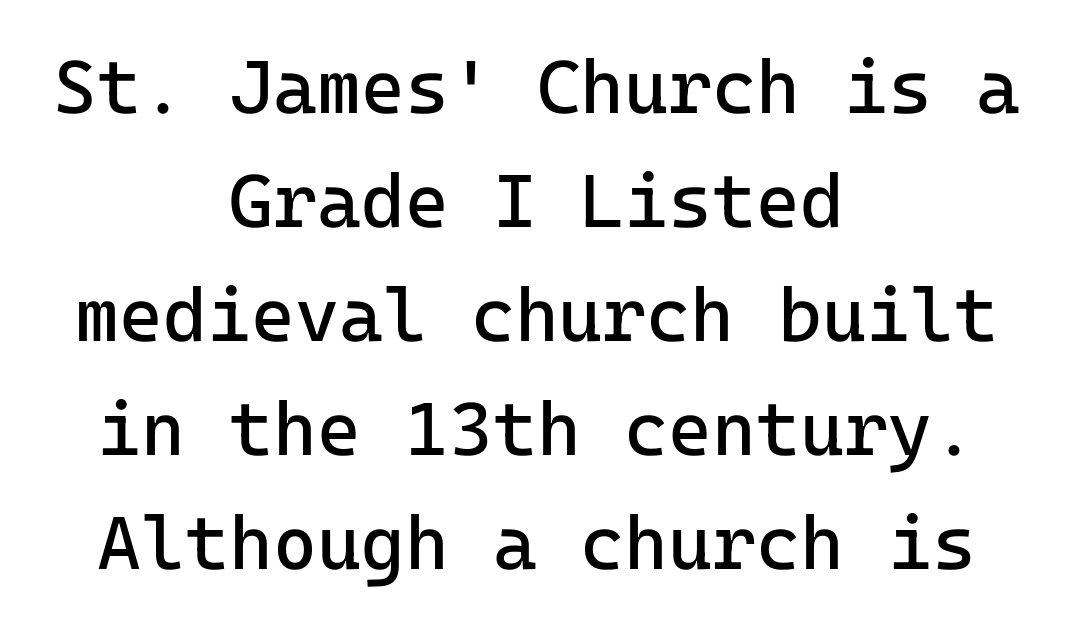
The image shows 75 px regular-weight sans-serif type, upright; set centered, normal line spacing (1.52x), normal letter spacing, not underlined; low stroke contrast and a medium x-height.
